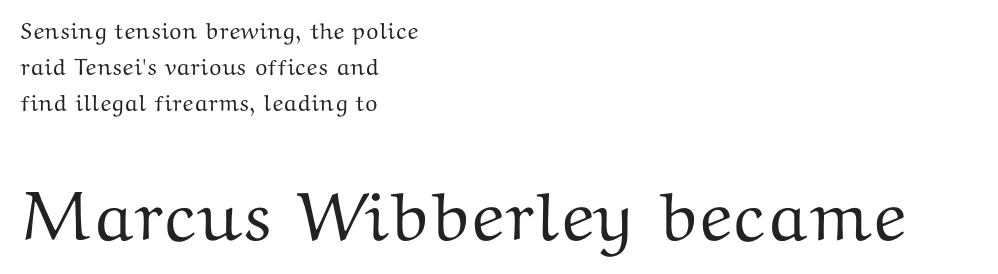
A student would call this left alignment; a typographer would say flush left, rag right. The rendering shows small feet on the letterforms — a serif design. These lines are rendered in a variable-pitch font. Observe the ordinary spacing: letters are neighbours, not strangers. The rendering enlarges the type as you move from the upper chunk to the lower.
